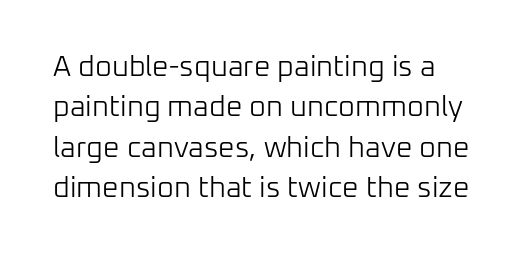
The font is comparable to plain body text, perhaps lighter. Tracking here is standard; glyphs follow each other at the usual distance. Nobody drew a line under any word here. Does the lettering tilt? It doesn't — this is upright. Notice how descenders clear the ascenders below comfortably — that's standard leading. Note the varied advance widths — an 'i' is clearly narrower than an 'm'.
